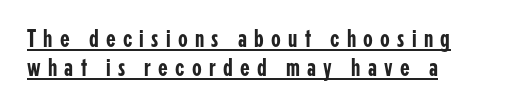
The image shows 25 px text type, upright; set left-aligned, line spacing 1.17x, unusually wide letter spacing (+0.29 em), underlined.
